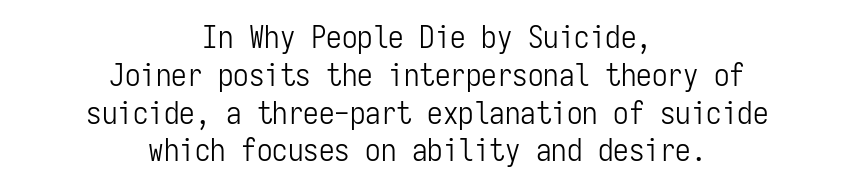
{"serif": "no", "italic": "no", "bold": "no", "weight": "light", "width": "condensed", "stroke_contrast": "low", "x_height": "medium", "monospaced": "yes", "underline": "no", "align": "center", "line_spacing_ratio": 1.22, "letter_spacing": "normal", "letter_spacing_em": 0.0, "glyph_px": 31}
